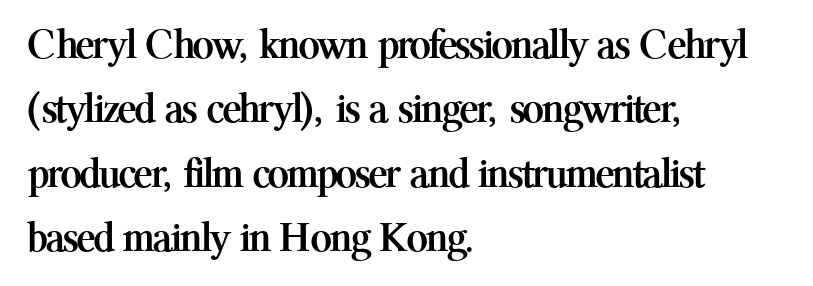
Q: Is the text bold? A: Yes.
Q: Is the text italic (slanted)? A: No, it is upright.
Q: Is the typeface a serif or a sans-serif typeface? A: Serif.
Q: Is the text underlined? A: No.
Q: How is the paragraph aligned? A: Left-aligned.
Q: Is the spacing between letters normal or unusually wide? A: Normal.
Q: Is the spacing between lines tight, normal or loose? A: Normal.
Q: Width (condensed, normal, or wide)? A: Normal.
Q: Stroke contrast? A: Medium.
Q: x-height? A: Medium.
Q: Monospaced? A: No.
